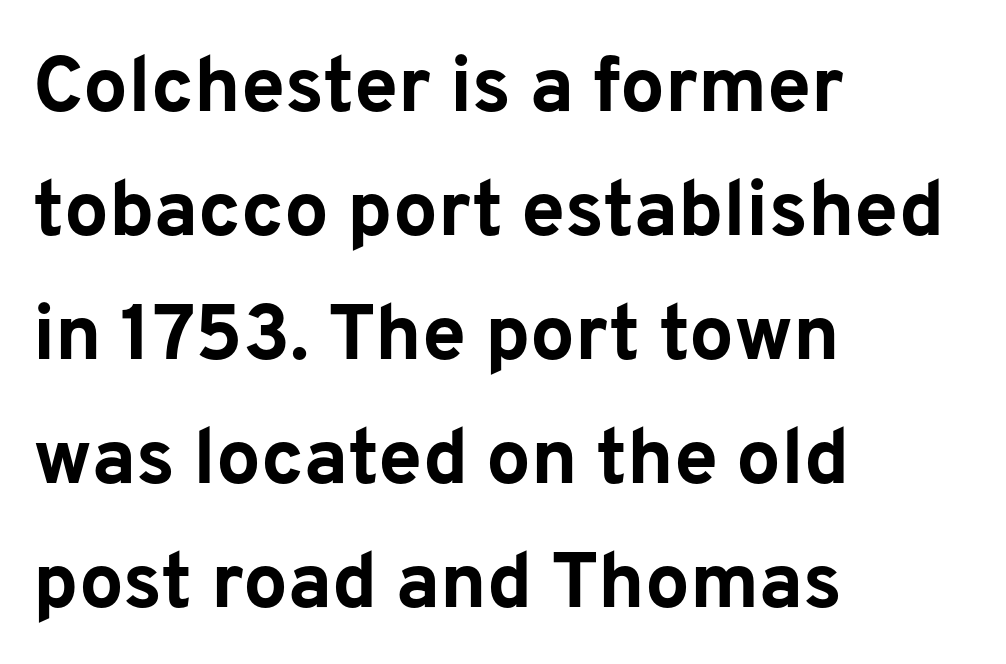
Q: Is the text bold? A: Yes.
Q: Is the text italic (slanted)? A: No, it is upright.
Q: Is the typeface a serif or a sans-serif typeface? A: Sans-serif.
Q: Is the text underlined? A: No.
Q: How is the paragraph aligned? A: Left-aligned.
Q: Is the spacing between letters normal or unusually wide? A: Normal.
Q: Is the spacing between lines tight, normal or loose? A: Normal.
Q: Width (condensed, normal, or wide)? A: Normal.
Q: Stroke contrast? A: Low.
Q: x-height? A: Medium.
Q: Monospaced? A: No.
